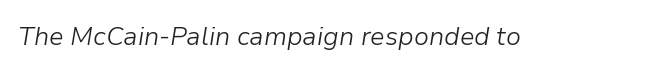
The image shows 26 px text type, italic (leaning right); set normal letter spacing, not underlined.
